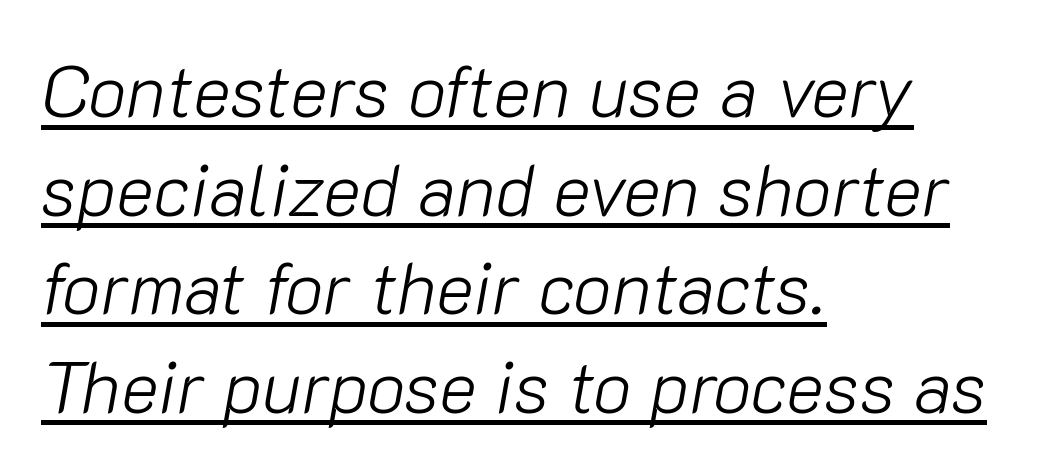
{"italic": "yes", "lean": "right", "slant_degrees": 10, "bold": "no", "weight": "light", "width": "normal", "stroke_contrast": "low", "x_height": "medium", "monospaced": "no", "underline": "yes", "align": "left", "line_spacing": "normal", "line_spacing_ratio": 1.37, "letter_spacing": "normal", "letter_spacing_em": 0.0, "glyph_px": 72}
